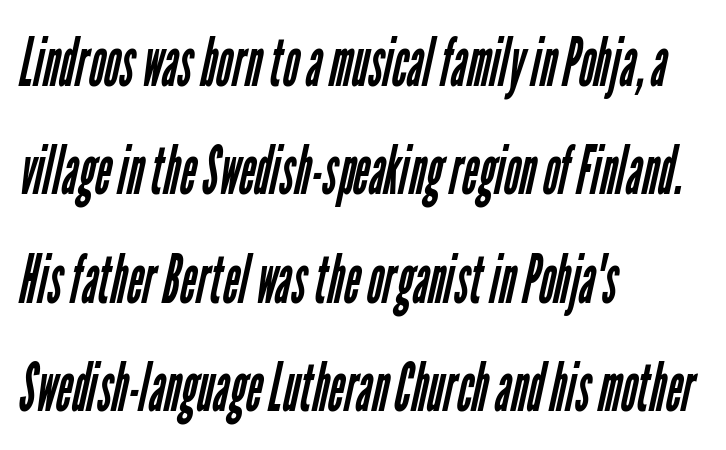
Q: Is the text bold? A: No.
Q: Is the typeface a serif or a sans-serif typeface? A: Sans-serif.
Q: Is the text underlined? A: No.
Q: How is the paragraph aligned? A: Left-aligned.
Q: Is the spacing between letters normal or unusually wide? A: Normal.
Q: Is the spacing between lines tight, normal or loose? A: Normal.
Q: Width (condensed, normal, or wide)? A: Condensed.
Q: Stroke contrast? A: Low.
Q: x-height? A: Medium.
Q: Monospaced? A: No.
